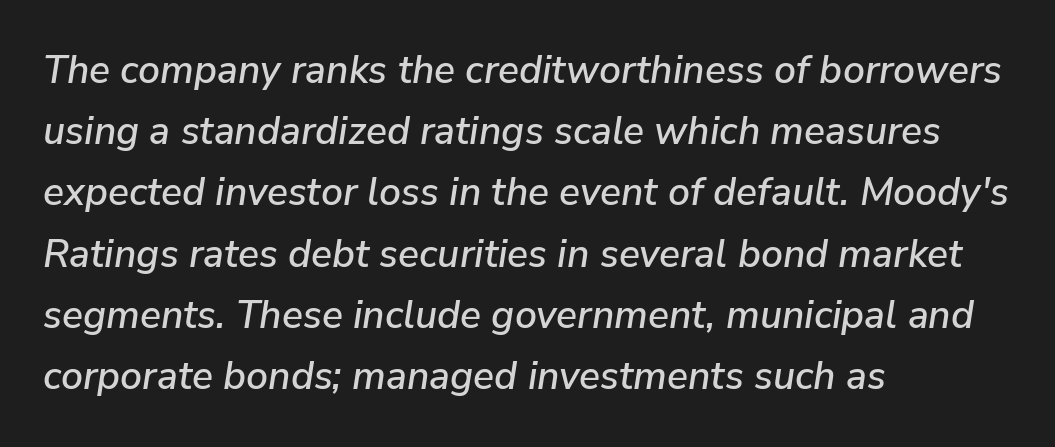
Q: Is the text italic (slanted)? A: Yes, it leans right by about 9 degrees.
Q: Is the text underlined? A: No.
Q: How is the paragraph aligned? A: Left-aligned.
Q: Is the spacing between letters normal or unusually wide? A: Normal.
Q: Is the spacing between lines tight, normal or loose? A: Normal.
Q: Width (condensed, normal, or wide)? A: Normal.
Q: Stroke contrast? A: Low.
Q: x-height? A: Medium.
Q: Monospaced? A: No.
